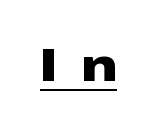
Q: Is the text bold? A: Yes.
Q: Is the text italic (slanted)? A: No, it is upright.
Q: Is the typeface a serif or a sans-serif typeface? A: Sans-serif.
Q: Is the text underlined? A: Yes.
Q: Is the spacing between letters normal or unusually wide? A: Unusually wide.
Q: Width (condensed, normal, or wide)? A: Wide.
Q: Stroke contrast? A: Low.
Q: x-height? A: Medium.
Q: Monospaced? A: No.
